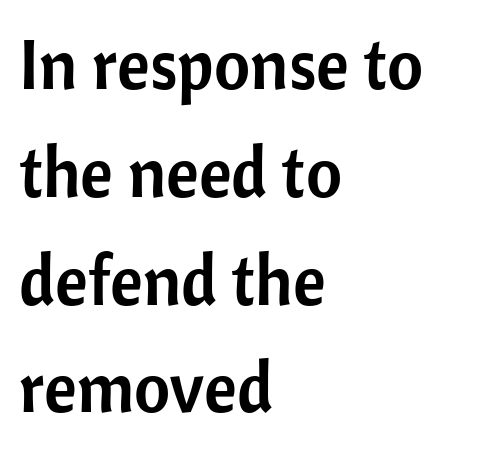
The image shows 70 px sans-serif type, upright; set left-aligned, normal line spacing (1.54x), normal letter spacing, not underlined; low stroke contrast and a medium x-height.
